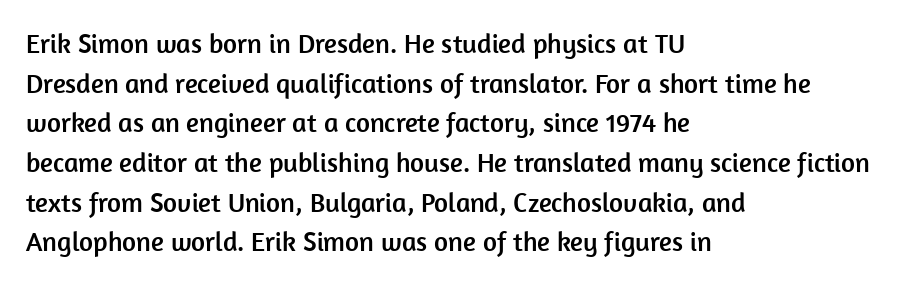
The image shows 27 px text type, upright; set left-aligned, normal line spacing (1.47x), normal letter spacing, not underlined.
